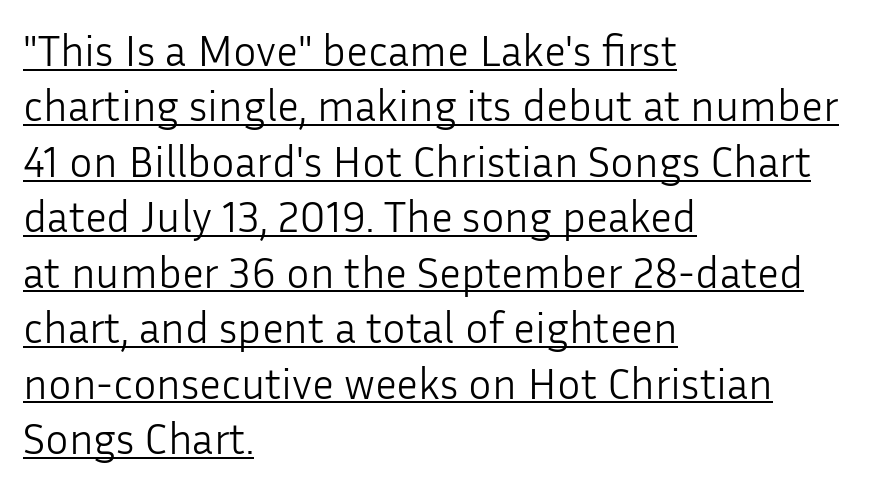
No extra tracking has been applied to these lines. Spacing verdict: proportional, widths tailored to each character. Check where the strokes stop: nothing finishes them off — pure sans. The axis of the letterforms is exactly vertical.
